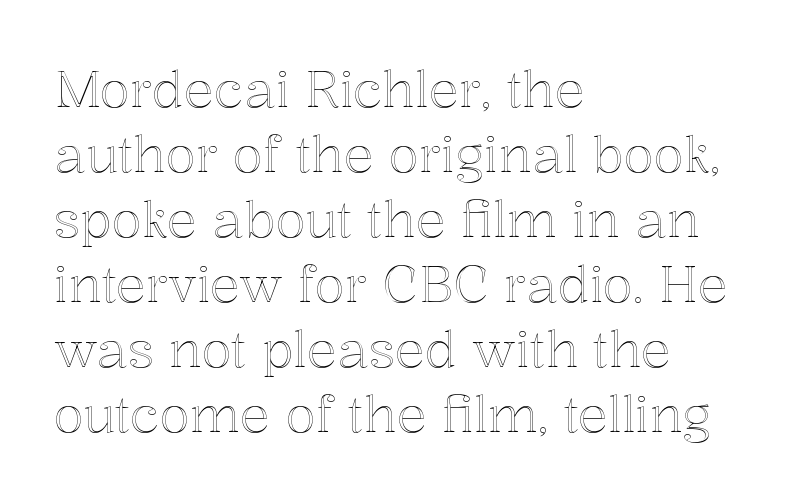
The image shows 50 px text type, upright; set left-aligned, normal line spacing (1.3x), normal letter spacing, not underlined; a medium x-height.
